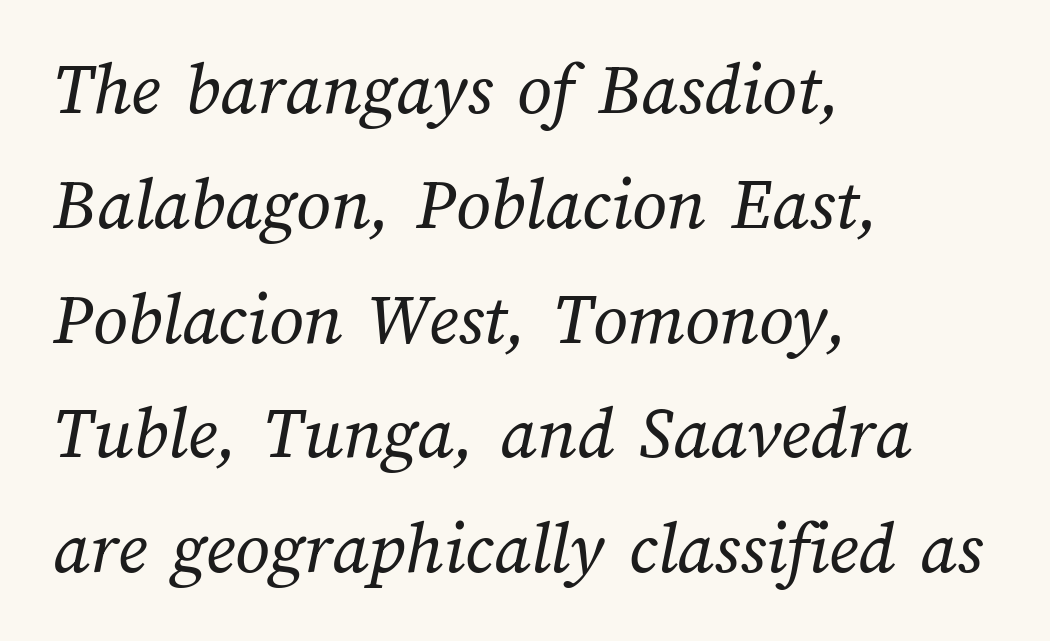
Q: Is the text bold? A: No.
Q: Is the text underlined? A: No.
Q: How is the paragraph aligned? A: Left-aligned.
Q: Is the spacing between letters normal or unusually wide? A: Normal.
Q: Is the spacing between lines tight, normal or loose? A: Normal.
Q: Width (condensed, normal, or wide)? A: Normal.
Q: Stroke contrast? A: Medium.
Q: x-height? A: Medium.
Q: Monospaced? A: No.
